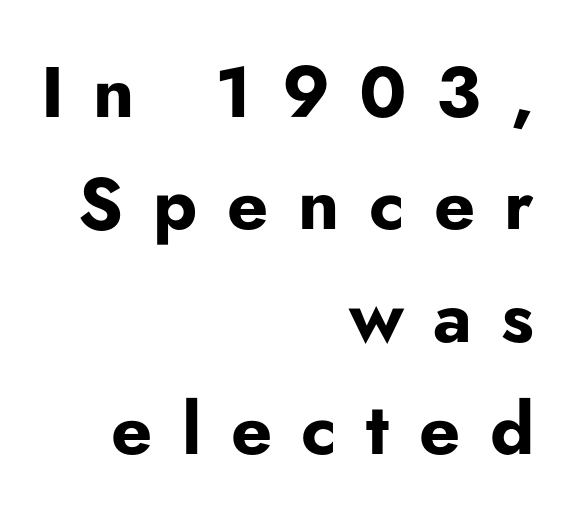
{"serif": "no", "italic": "no", "bold": "yes", "weight": "bold", "width": "normal", "stroke_contrast": "low", "x_height": "small", "monospaced": "no", "underline": "no", "align": "right", "line_spacing": "normal", "line_spacing_ratio": 1.56, "letter_spacing": "wide", "letter_spacing_em": 0.41, "glyph_px": 72}
